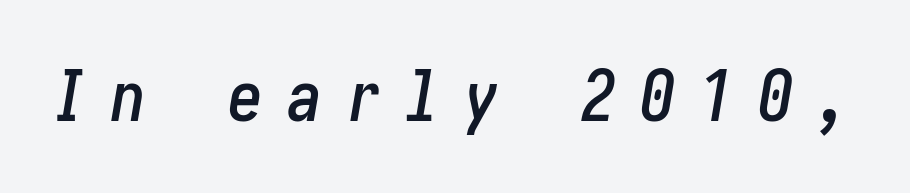
Does extra space separate the letters? Yes, quite a lot of it. You can tell it's italic because the verticals aren't actually vertical. This rendering features lettering with no underline.
